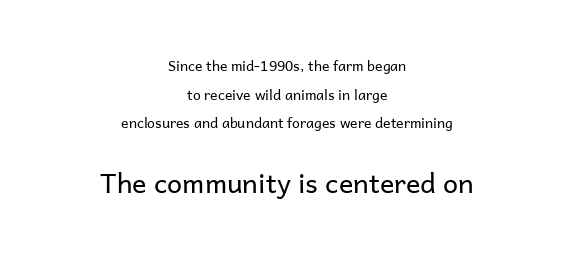
The image shows 27 px text type, upright; set centered, loose line spacing (2.04x), normal letter spacing, not underlined; the second (bottom) block is 1.93x larger.
